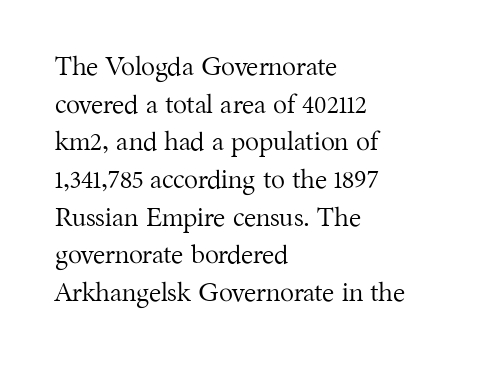
This sample is left-justified, so line endings fall wherever the words run out. Short note: letters normally spaced. These lines were composed using upright roman letters. Nothing heavy about these letters — not bold at all. The glyphs are unaccompanied by any horizontal stroke below them. Quick note: interline space is typical.
